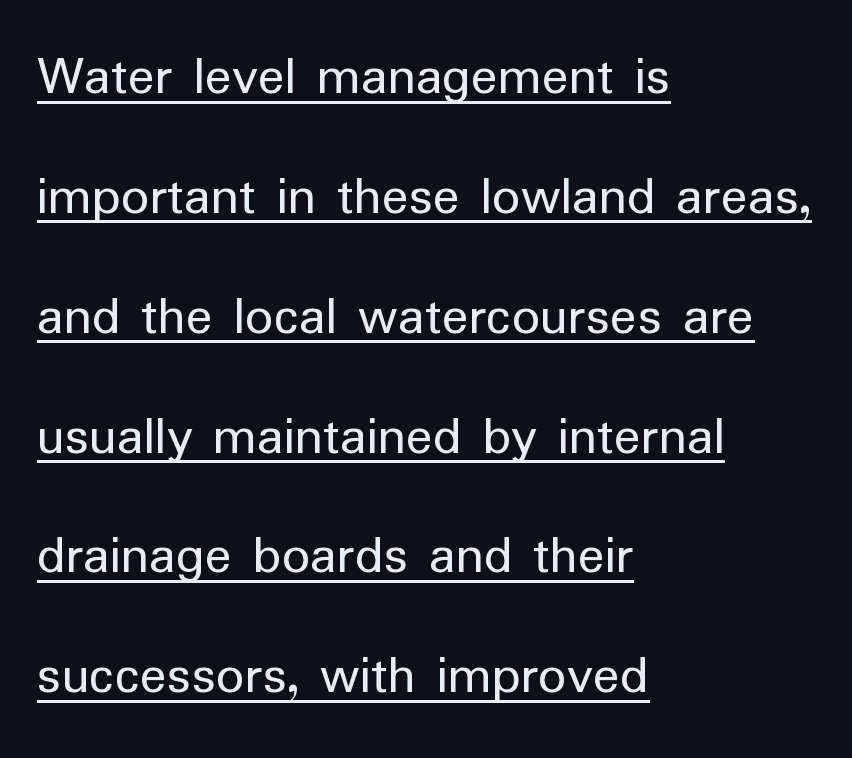
Q: Is the text bold? A: No.
Q: Is the text italic (slanted)? A: No, it is upright.
Q: Is the typeface a serif or a sans-serif typeface? A: Sans-serif.
Q: Is the text underlined? A: Yes.
Q: How is the paragraph aligned? A: Left-aligned.
Q: Is the spacing between letters normal or unusually wide? A: Normal.
Q: Is the spacing between lines tight, normal or loose? A: Loose.
Q: Width (condensed, normal, or wide)? A: Normal.
Q: Stroke contrast? A: Low.
Q: x-height? A: Medium.
Q: Monospaced? A: No.
